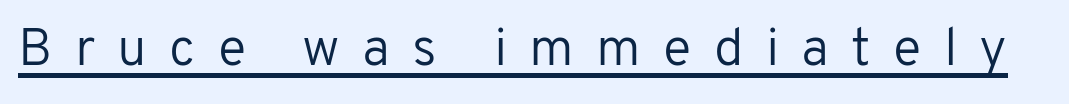
{"serif": "no", "italic": "no", "bold": "no", "weight": "regular", "width": "normal", "stroke_contrast": "low", "x_height": "medium", "monospaced": "no", "underline": "yes", "letter_spacing": "wide", "letter_spacing_em": 0.42, "glyph_px": 53}
